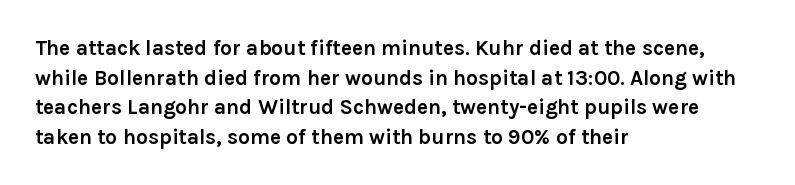
The image shows 21 px bold type, upright; set left-aligned, normal line spacing (1.41x), normal letter spacing, not underlined.
